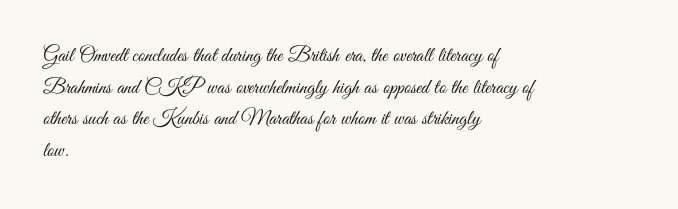
Q: Is the text bold? A: No.
Q: Is the text italic (slanted)? A: Yes.
Q: Is the text underlined? A: No.
Q: How is the paragraph aligned? A: Left-aligned.
Q: Is the spacing between letters normal or unusually wide? A: Normal.
Q: Is the spacing between lines tight, normal or loose? A: Normal.
